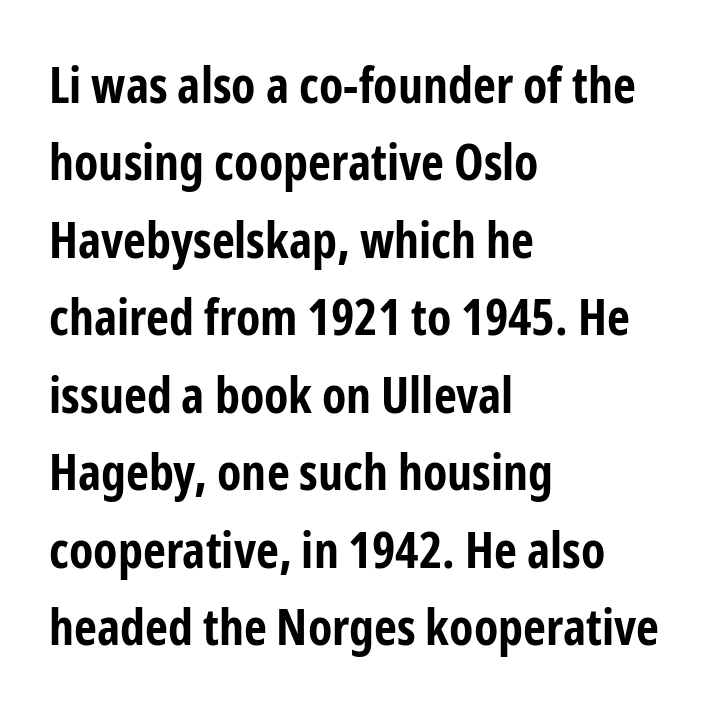
Q: Is the text bold? A: Yes.
Q: Is the text italic (slanted)? A: No, it is upright.
Q: Is the typeface a serif or a sans-serif typeface? A: Sans-serif.
Q: Is the text underlined? A: No.
Q: How is the paragraph aligned? A: Left-aligned.
Q: Is the spacing between letters normal or unusually wide? A: Normal.
Q: Is the spacing between lines tight, normal or loose? A: Normal.
Q: Width (condensed, normal, or wide)? A: Condensed.
Q: Stroke contrast? A: Low.
Q: x-height? A: Medium.
Q: Monospaced? A: No.
